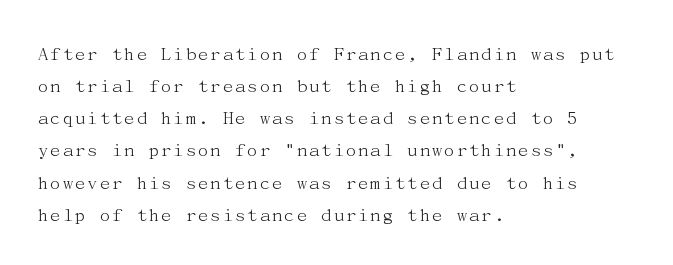
Q: Is the text bold? A: No.
Q: Is the text italic (slanted)? A: No, it is upright.
Q: Is the text underlined? A: No.
Q: How is the paragraph aligned? A: Left-aligned.
Q: Is the spacing between letters normal or unusually wide? A: Normal.
Q: Is the spacing between lines tight, normal or loose? A: Normal.
